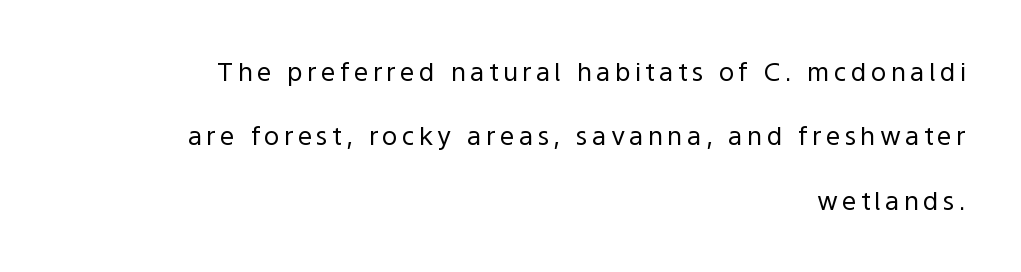
The image shows 26 px text type, upright; set right-aligned, loose line spacing (2.48x), not underlined.
